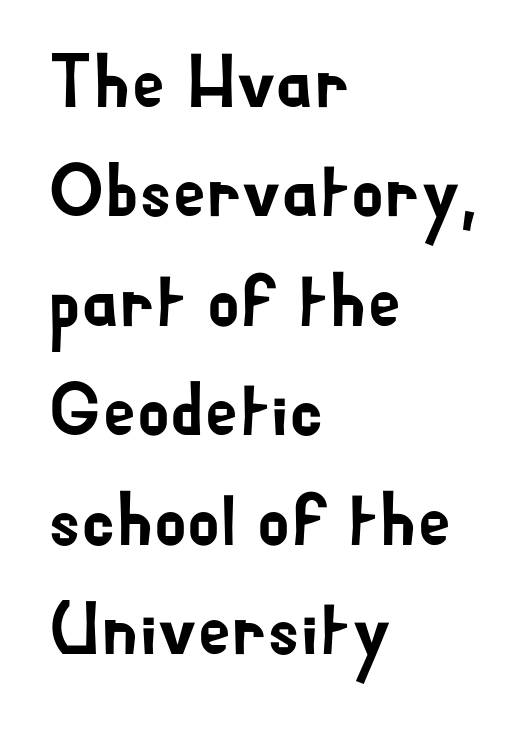
Q: Is the text italic (slanted)? A: No, it is upright.
Q: Is the typeface a serif or a sans-serif typeface? A: Sans-serif.
Q: Is the text underlined? A: No.
Q: How is the paragraph aligned? A: Left-aligned.
Q: Is the spacing between letters normal or unusually wide? A: Normal.
Q: Is the spacing between lines tight, normal or loose? A: Normal.
Q: Width (condensed, normal, or wide)? A: Normal.
Q: Stroke contrast? A: Low.
Q: x-height? A: Small.
Q: Monospaced? A: No.
